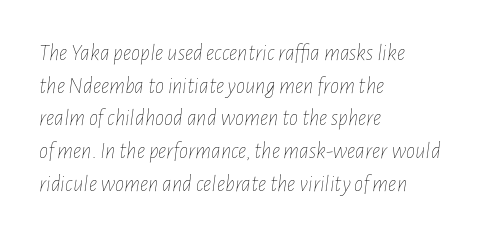
{"italic": "yes", "lean": "right", "slant_degrees": 7, "bold": "no", "underline": "no", "align": "left", "line_spacing": "normal", "line_spacing_ratio": 1.42, "letter_spacing": "normal", "letter_spacing_em": 0.0, "glyph_px": 23}
